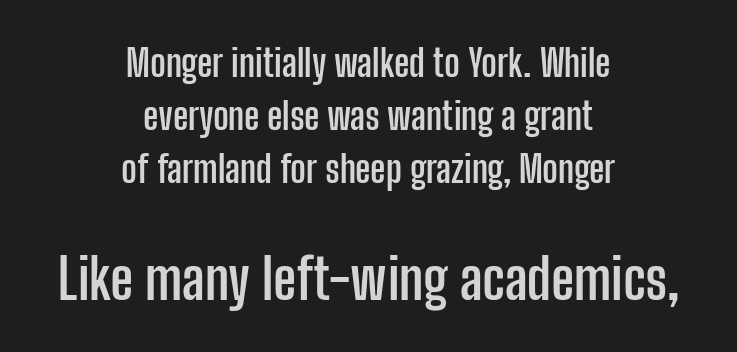
Q: Is the text bold? A: Yes.
Q: Is the text italic (slanted)? A: No, it is upright.
Q: Is the typeface a serif or a sans-serif typeface? A: Sans-serif.
Q: Is the text underlined? A: No.
Q: How is the paragraph aligned? A: Centered.
Q: Is the spacing between letters normal or unusually wide? A: Normal.
Q: Is the spacing between lines tight, normal or loose? A: Normal.
Q: Which block of text is set in a larger size, the first (top) or the second (bottom)? A: The second (bottom) one.
Q: Width (condensed, normal, or wide)? A: Condensed.
Q: Stroke contrast? A: Low.
Q: x-height? A: Medium.
Q: Monospaced? A: No.
